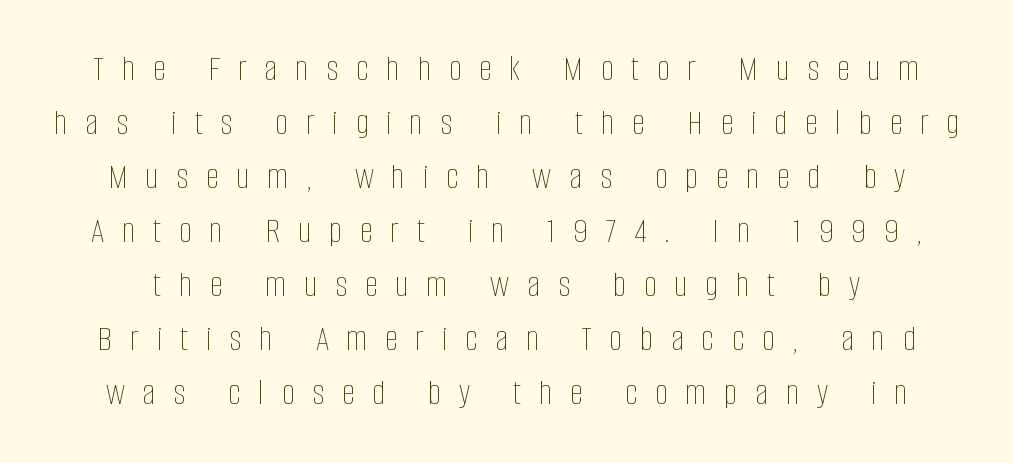
Q: Is the text bold? A: No.
Q: Is the text italic (slanted)? A: No, it is upright.
Q: Is the text underlined? A: No.
Q: Is the spacing between letters normal or unusually wide? A: Unusually wide.
Q: Is the spacing between lines tight, normal or loose? A: Normal.
Q: Width (condensed, normal, or wide)? A: Condensed.
Q: Stroke contrast? A: Low.
Q: x-height? A: Large.
Q: Monospaced? A: No.
